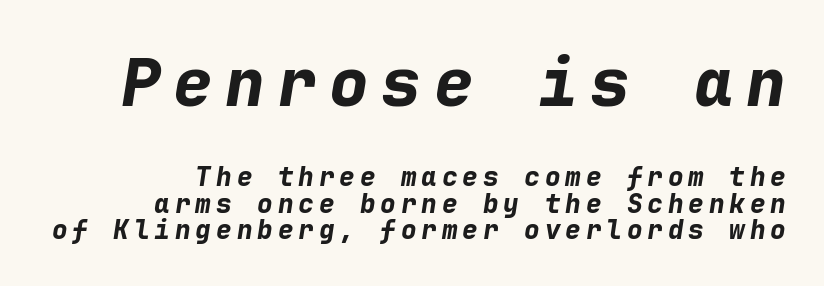
How would I describe the line gaps? Narrow and economical. Descenders hang freely into open space. This rendering uses right alignment, leaving the left contour irregular. As a designer I'd log this as weight 700, bold.
